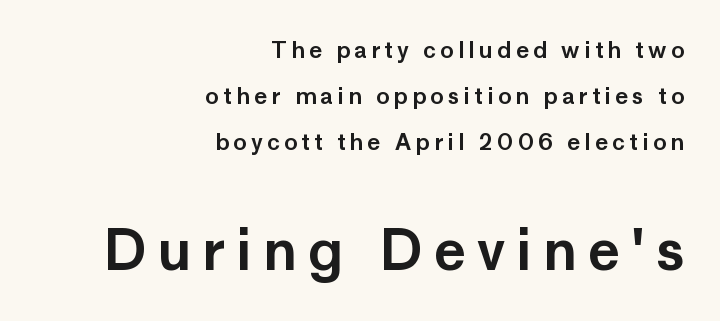
The later block is typeset at a bigger size than the earlier block. The tracking jumps out immediately: characters are airy and widely separated. The paragraph has a hard right edge and a soft left edge. The face used here is a sans, in the tradition of grotesques and geometrics. Horizontal bands of white between lines are thick stripes.
